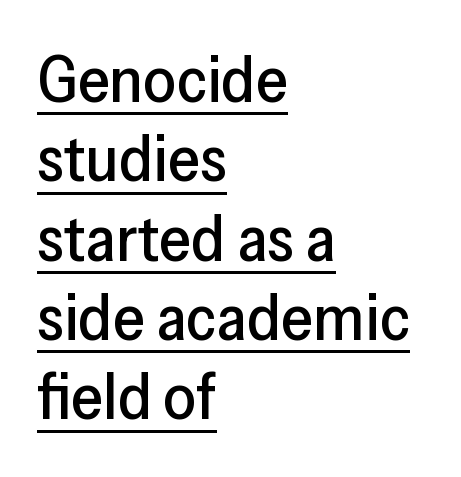
{"serif": "no", "italic": "no", "width": "normal", "stroke_contrast": "low", "x_height": "medium", "monospaced": "no", "underline": "yes", "align": "left", "line_spacing_ratio": 1.22, "letter_spacing": "normal", "letter_spacing_em": 0.0, "glyph_px": 65}
